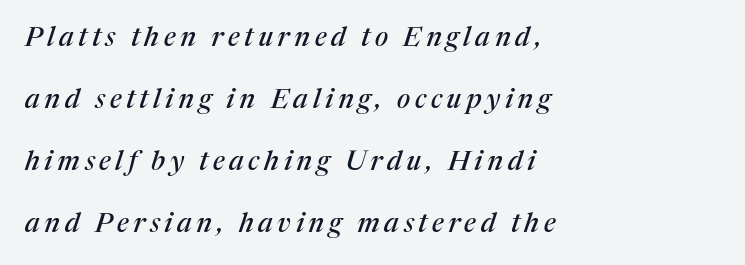
Has an underline been added? It has not. The passage shown stacks its lines with a broad gap. Which margin do the lines hug? The left one — the right edge is uneven. Rendered with sloped, italic letterforms.
